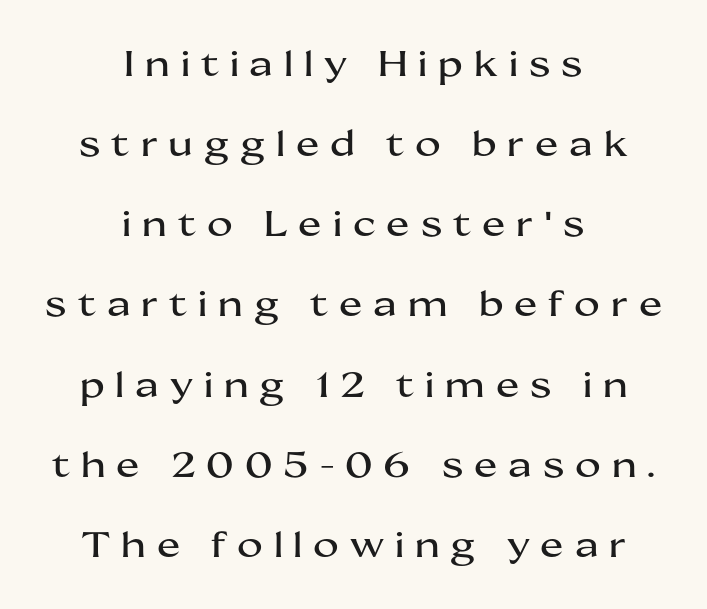
Q: Is the text italic (slanted)? A: No, it is upright.
Q: Is the text underlined? A: No.
Q: How is the paragraph aligned? A: Centered.
Q: Is the spacing between letters normal or unusually wide? A: Unusually wide.
Q: Is the spacing between lines tight, normal or loose? A: Loose.
Q: Width (condensed, normal, or wide)? A: Wide.
Q: Stroke contrast? A: Medium.
Q: x-height? A: Medium.
Q: Monospaced? A: No.
